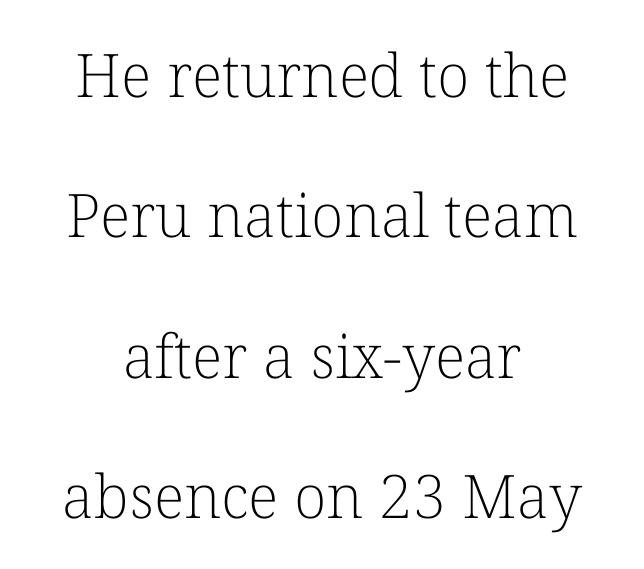
{"serif": "yes", "italic": "no", "bold": "no", "weight": "light", "width": "normal", "stroke_contrast": "low", "x_height": "medium", "monospaced": "no", "underline": "no", "align": "center", "line_spacing": "loose", "line_spacing_ratio": 2.34, "letter_spacing": "normal", "letter_spacing_em": 0.0, "glyph_px": 60}
